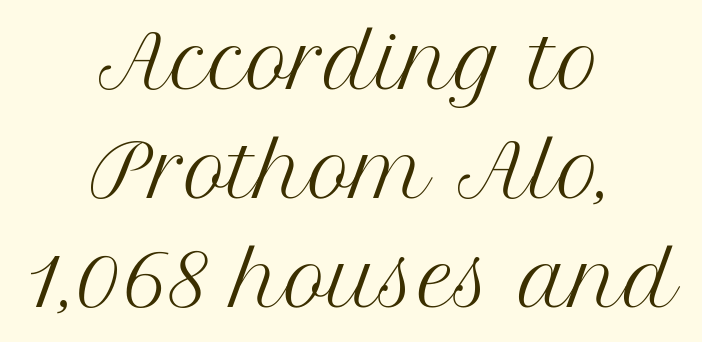
Bold? No — there's no thickening of the strokes. You could not count columns in this text — the font is proportionally spaced. Spacing between characters is what you'd get straight out of the box. Underlining? Definitely not there.
